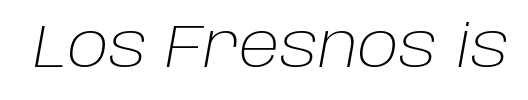
Here the designer chose a conventional face with non-uniform glyph widths. A typesetter would mark this as italic. Check the space under the baseline: it is left empty. The font is comparable to plain body text, perhaps lighter. The face used here is rendered with its standard letterfit.
